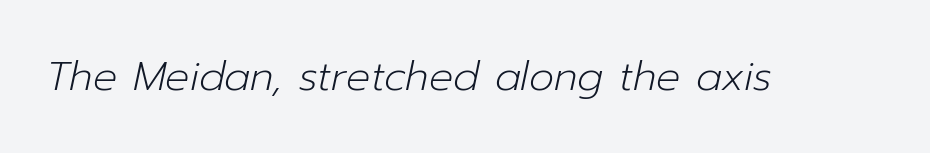
{"italic": "yes", "lean": "right", "slant_degrees": 12, "bold": "no", "weight": "light", "width": "normal", "stroke_contrast": "low", "x_height": "medium", "monospaced": "no", "underline": "no", "letter_spacing": "normal", "letter_spacing_em": 0.0, "glyph_px": 40}
